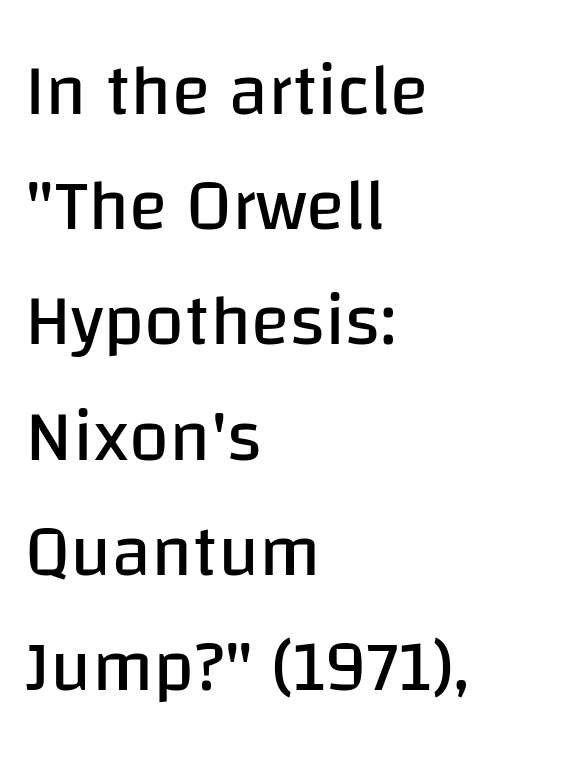
The image shows 72 px regular-weight sans-serif type, upright; set left-aligned, normal line spacing (1.6x), normal letter spacing, not underlined; low stroke contrast and a large x-height.
